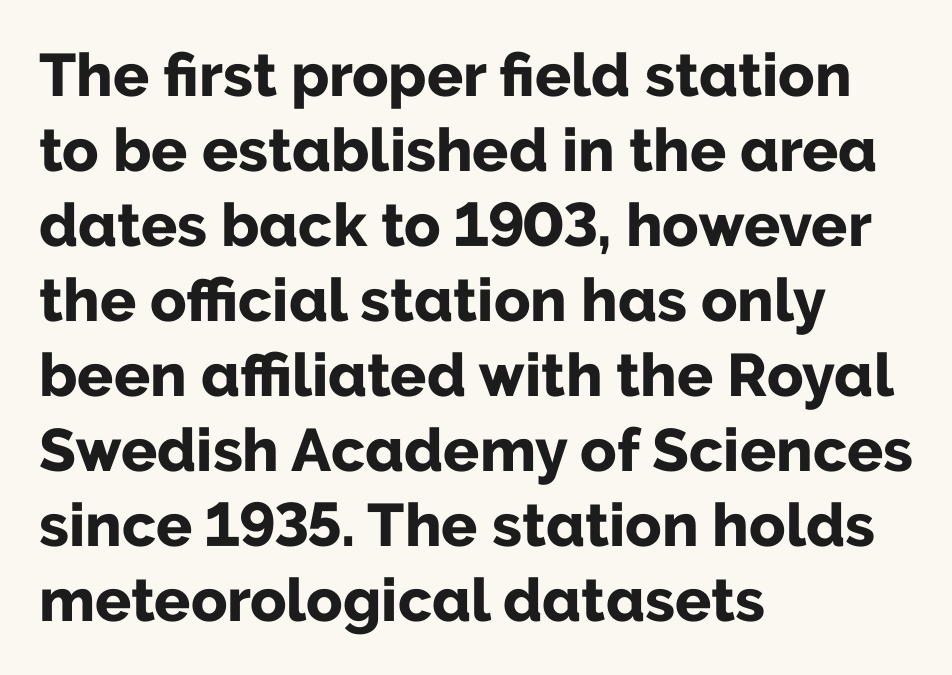
Vertically, the passage feels balanced, rows spaced as you'd expect. Classification — sans serif. Typesetter's note: full bold, strokes at maximum text heaviness. All the whitespace from short lines collects on the right. A bare baseline throughout the passage. Every character sits straight up, as roman type does.
